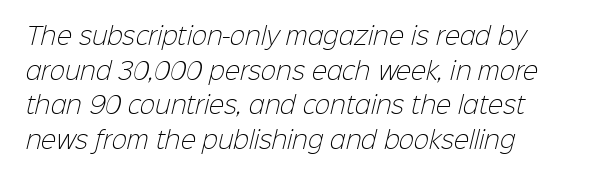
Short note: letters normally spaced. Weight: not bold — regular or lighter. Is there much room between lines? A standard amount, neither cramped nor airy. A bare baseline throughout the passage.
